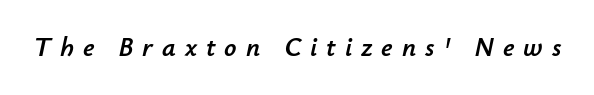
Words appear elongated and porous because spacing is wide. The space beneath each line is pristine and unruled. The text carries the slant typical of an italic or oblique font.
